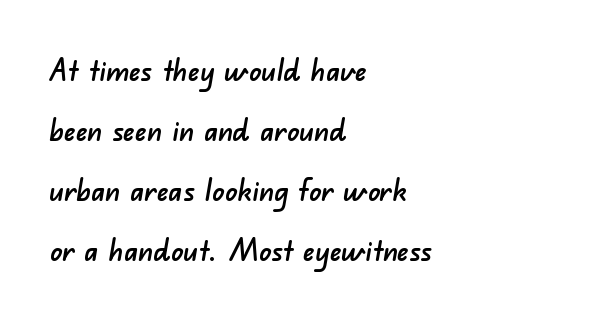
{"serif": "no", "width": "normal", "stroke_contrast": "low", "x_height": "small", "monospaced": "no", "underline": "no", "align": "left", "line_spacing": "loose", "line_spacing_ratio": 2.0, "letter_spacing": "normal", "letter_spacing_em": 0.0, "glyph_px": 30}
